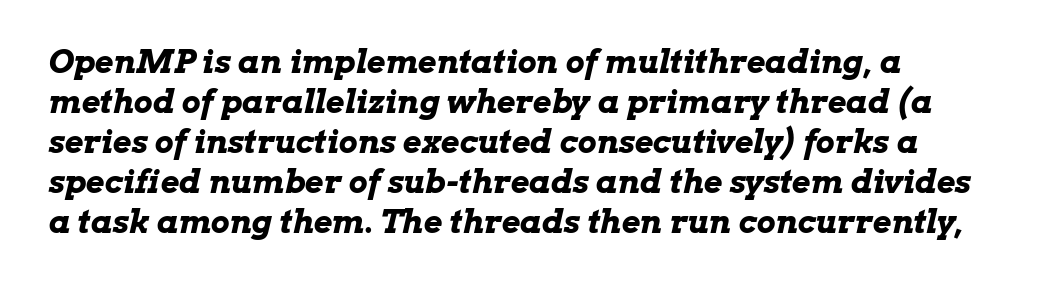
The image shows 32 px bold, wide type, italic (leaning right); set left-aligned, normal line spacing (1.25x), normal letter spacing, not underlined; low stroke contrast and a medium x-height.
